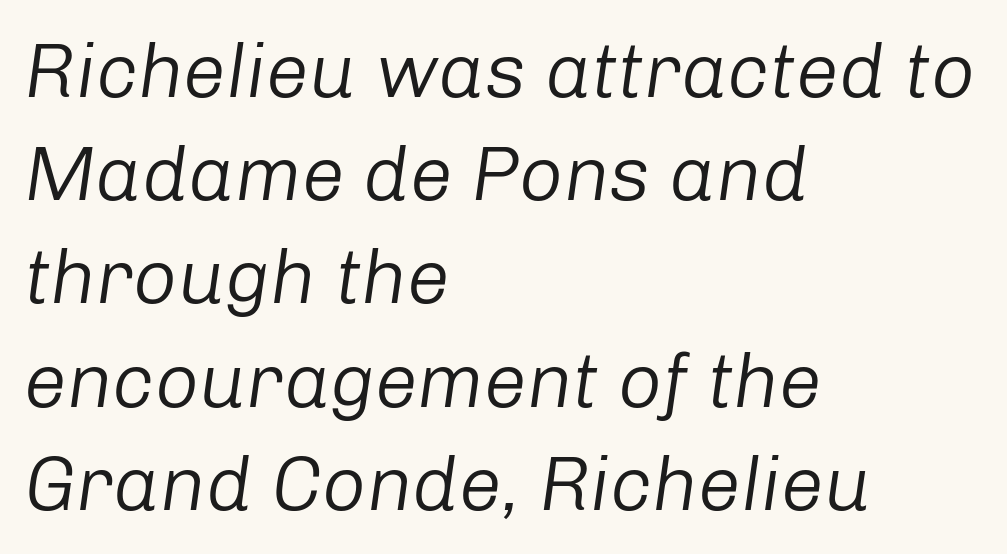
{"italic": "yes", "lean": "right", "slant_degrees": 8, "bold": "no", "weight": "regular", "width": "normal", "stroke_contrast": "low", "x_height": "medium", "monospaced": "no", "underline": "no", "align": "left", "line_spacing": "normal", "line_spacing_ratio": 1.34, "letter_spacing": "normal", "letter_spacing_em": 0.0, "glyph_px": 77}
